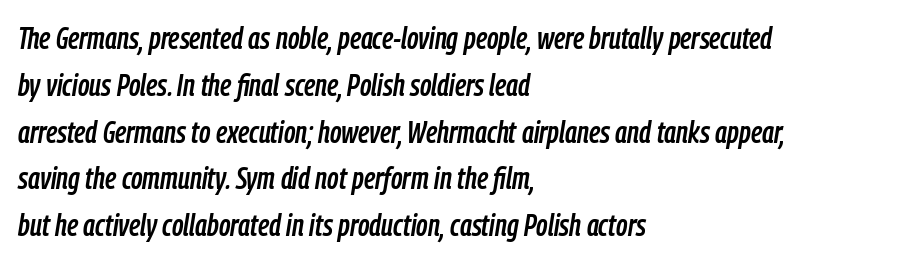
Q: Is the text italic (slanted)? A: Yes, it leans right by about 9 degrees.
Q: Is the text underlined? A: No.
Q: How is the paragraph aligned? A: Left-aligned.
Q: Is the spacing between letters normal or unusually wide? A: Normal.
Q: Is the spacing between lines tight, normal or loose? A: Normal.
Q: Width (condensed, normal, or wide)? A: Condensed.
Q: Stroke contrast? A: Low.
Q: x-height? A: Medium.
Q: Monospaced? A: No.
